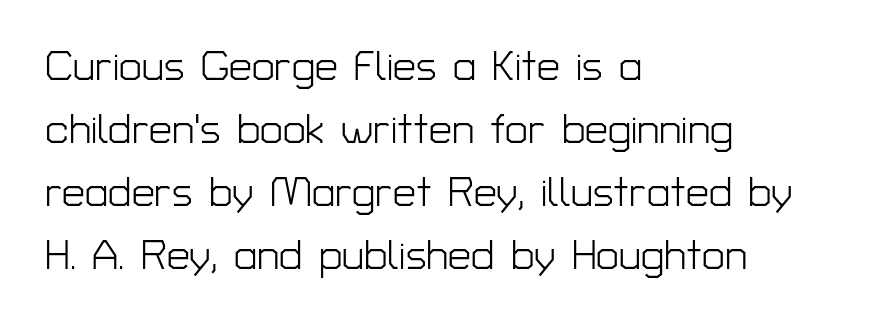
Nobody touched the tracking dial on this one. You could not count columns in this text — the font is proportionally spaced. The letters stand upright; this is a roman face. These lines are composed in type without serifs. The lines in this sample share a left origin and differ only in where they stop. One glance says typical: line gaps are just what's usual.
